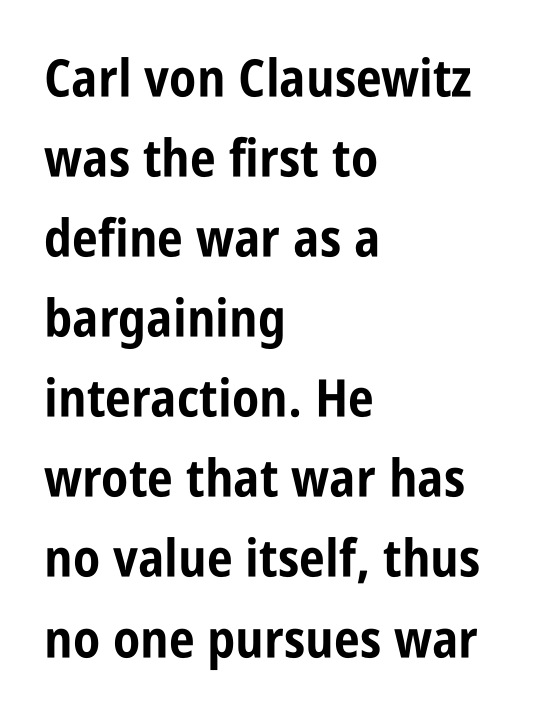
The image shows 52 px bold, condensed sans-serif type, upright; set left-aligned, normal line spacing (1.54x), normal letter spacing, not underlined; low stroke contrast and a large x-height.
